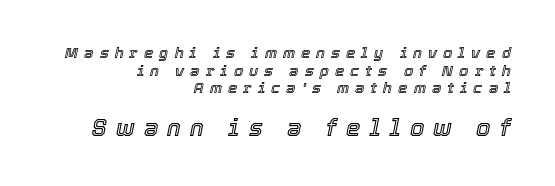
{"italic": "yes", "lean": "right", "slant_degrees": 12, "underline": "no", "align": "right", "line_spacing_ratio": 1.17, "letter_spacing": "wide", "letter_spacing_em": 0.4, "larger_block": "second", "size_ratio": 1.53, "glyph_px": 23}
